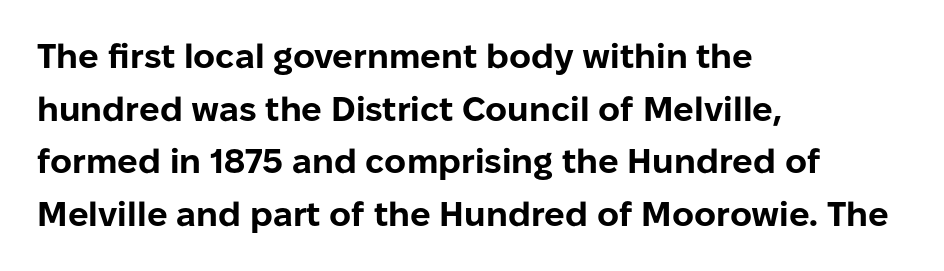
The image shows 34 px bold sans-serif type, upright; set left-aligned, normal line spacing (1.55x), normal letter spacing, not underlined; low stroke contrast and a medium x-height.
